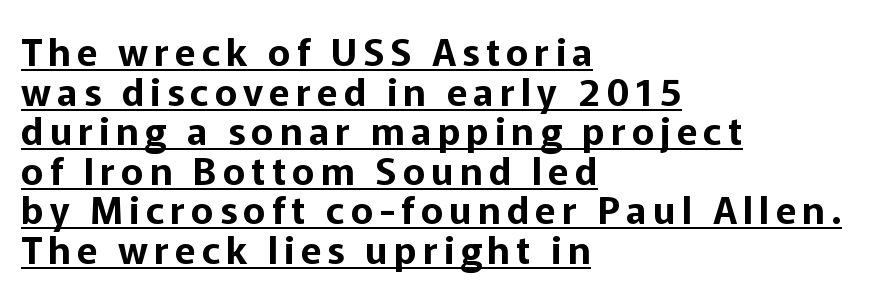
The image shows 38 px sans-serif type, upright; set left-aligned, tight line spacing (1.04x), underlined; low stroke contrast and a medium x-height.
